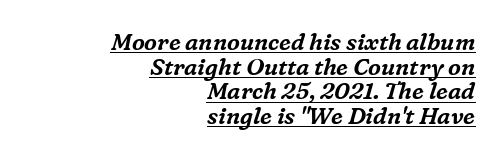
The image shows 23 px text type, italic (leaning right); set right-aligned, tight line spacing (1.07x), normal letter spacing, underlined.
